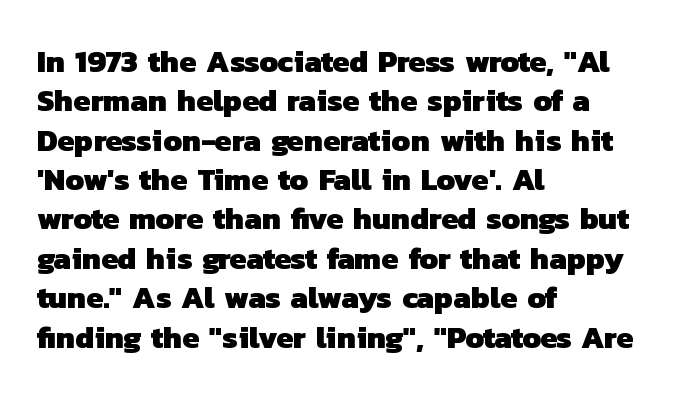
{"serif": "no", "bold": "yes", "weight": "heavy", "width": "normal", "stroke_contrast": "low", "x_height": "medium", "monospaced": "no", "underline": "no", "align": "left", "line_spacing": "normal", "line_spacing_ratio": 1.27, "letter_spacing": "normal", "letter_spacing_em": 0.0, "glyph_px": 31}
